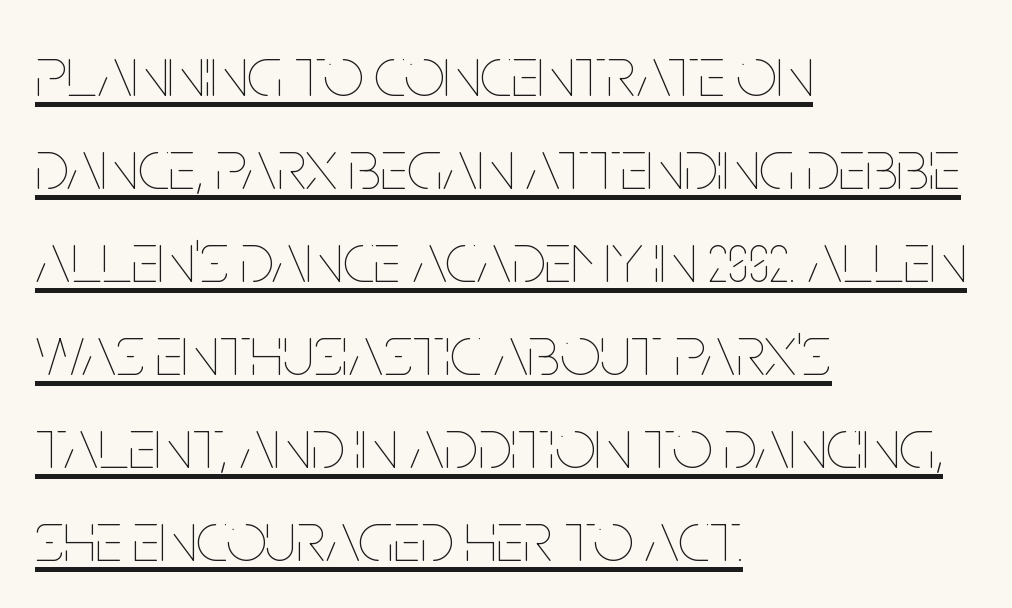
{"italic": "no", "bold": "no", "weight": "thin", "width": "condensed", "stroke_contrast": "low", "x_height": "large", "monospaced": "no", "underline": "yes", "align": "left", "line_spacing": "normal", "line_spacing_ratio": 1.31, "letter_spacing": "normal", "letter_spacing_em": 0.0, "glyph_px": 71}
